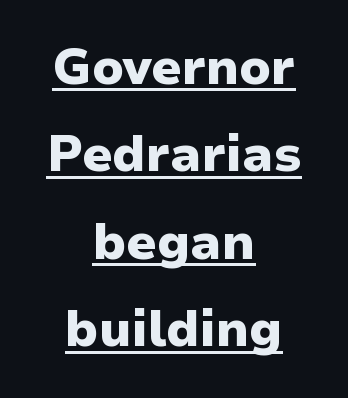
{"serif": "no", "italic": "no", "bold": "yes", "weight": "heavy", "width": "normal", "stroke_contrast": "low", "x_height": "medium", "monospaced": "no", "underline": "yes", "align": "center", "line_spacing_ratio": 1.75, "letter_spacing": "normal", "letter_spacing_em": 0.0, "glyph_px": 50}
